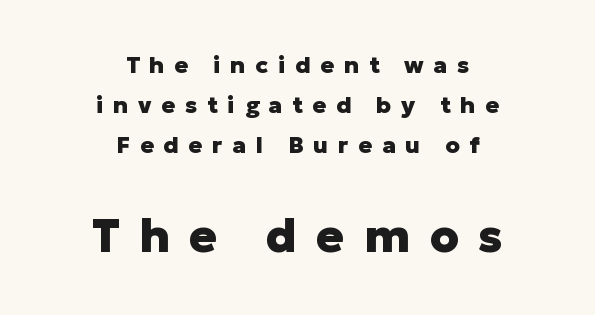
Q: Is the text bold? A: Yes.
Q: Is the text italic (slanted)? A: No, it is upright.
Q: Is the typeface a serif or a sans-serif typeface? A: Sans-serif.
Q: Is the text underlined? A: No.
Q: How is the paragraph aligned? A: Centered.
Q: Is the spacing between letters normal or unusually wide? A: Unusually wide.
Q: Which block of text is set in a larger size, the first (top) or the second (bottom)? A: The second (bottom) one.
Q: Width (condensed, normal, or wide)? A: Normal.
Q: Stroke contrast? A: Low.
Q: x-height? A: Medium.
Q: Monospaced? A: No.
